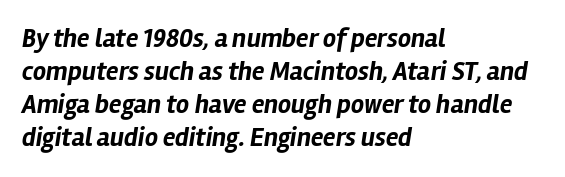
The image shows 26 px bold type, italic (leaning right); set left-aligned, normal line spacing (1.27x), normal letter spacing, not underlined.
